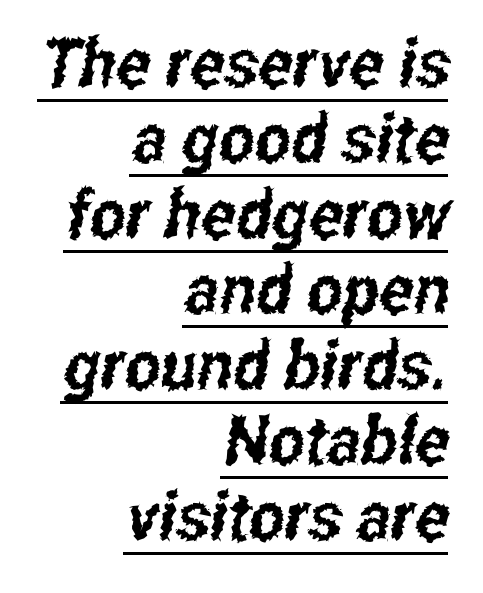
Q: Is the typeface a serif or a sans-serif typeface? A: Sans-serif.
Q: Is the text underlined? A: Yes.
Q: How is the paragraph aligned? A: Right-aligned.
Q: Is the spacing between letters normal or unusually wide? A: Normal.
Q: Is the spacing between lines tight, normal or loose? A: Tight.
Q: Width (condensed, normal, or wide)? A: Condensed.
Q: Stroke contrast? A: Low.
Q: x-height? A: Medium.
Q: Monospaced? A: No.
